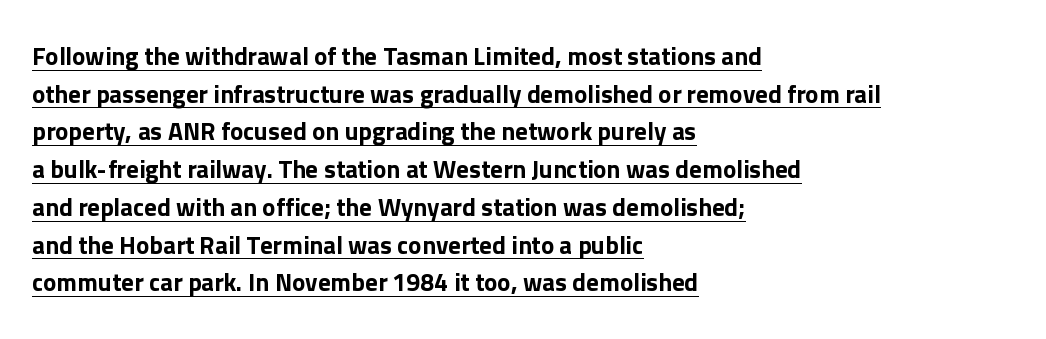
The image shows 25 px text type, upright; set left-aligned, normal line spacing (1.51x), normal letter spacing, underlined.
